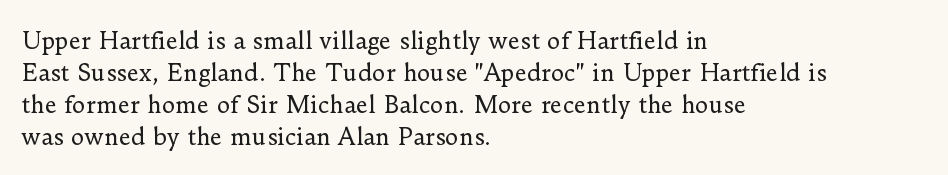
Q: Is the text bold? A: No.
Q: Is the text italic (slanted)? A: No, it is upright.
Q: Is the text underlined? A: No.
Q: How is the paragraph aligned? A: Left-aligned.
Q: Is the spacing between letters normal or unusually wide? A: Normal.
Q: Is the spacing between lines tight, normal or loose? A: Normal.
